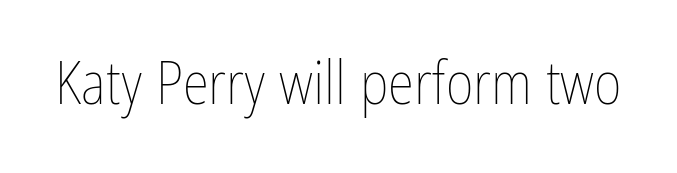
Q: Is the text bold? A: No.
Q: Is the text italic (slanted)? A: No, it is upright.
Q: Is the text underlined? A: No.
Q: Is the spacing between letters normal or unusually wide? A: Normal.
Q: Width (condensed, normal, or wide)? A: Condensed.
Q: Stroke contrast? A: Low.
Q: x-height? A: Medium.
Q: Monospaced? A: No.
